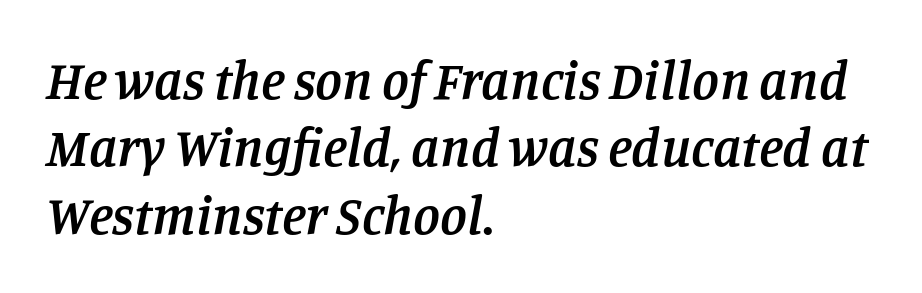
The image shows 54 px semibold serif type, italic (leaning right); set left-aligned, normal line spacing (1.25x), normal letter spacing, not underlined; low stroke contrast and a large x-height.
